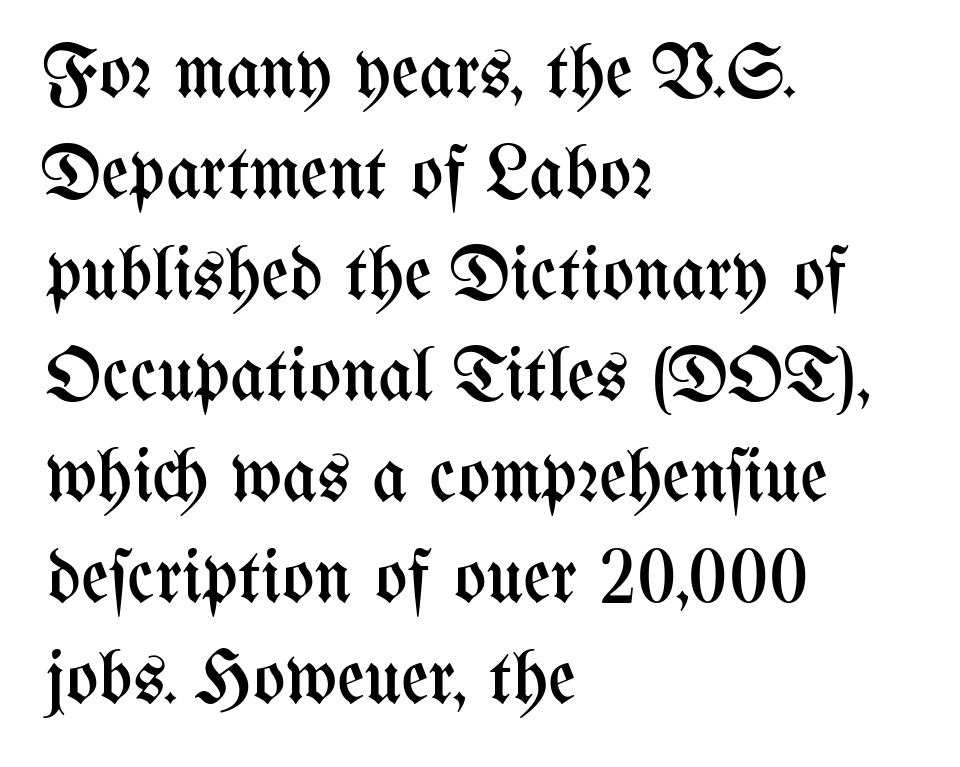
Honestly, the letter spacing is just normal — you wouldn't notice it. Spacing verdict: proportional, widths tailored to each character. These glyphs show unthickened strokes, regular width or finer. Check under the words: just untouched page. In CSS terms this would be text-align: left. Is there any slant? The stems are plumb.
